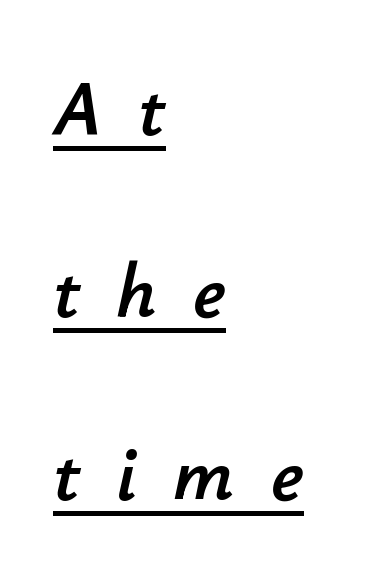
Every row of glyphs begins at an identical x-position on the left. The axis of the letterforms is tilted away from vertical. Caption: expanded tracking, letters set apart. If you measured baseline to baseline, you'd find a long distance.
